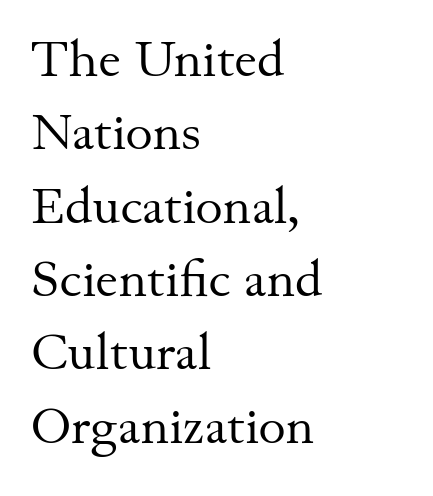
The image shows 52 px regular-weight serif type, upright; set left-aligned, normal line spacing (1.41x), normal letter spacing, not underlined; medium stroke contrast and a small x-height.
